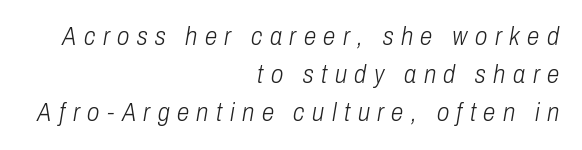
Q: Is the text bold? A: No.
Q: Is the text italic (slanted)? A: Yes, it leans right by about 10 degrees.
Q: Is the text underlined? A: No.
Q: How is the paragraph aligned? A: Right-aligned.
Q: Is the spacing between letters normal or unusually wide? A: Unusually wide.
Q: Is the spacing between lines tight, normal or loose? A: Normal.
